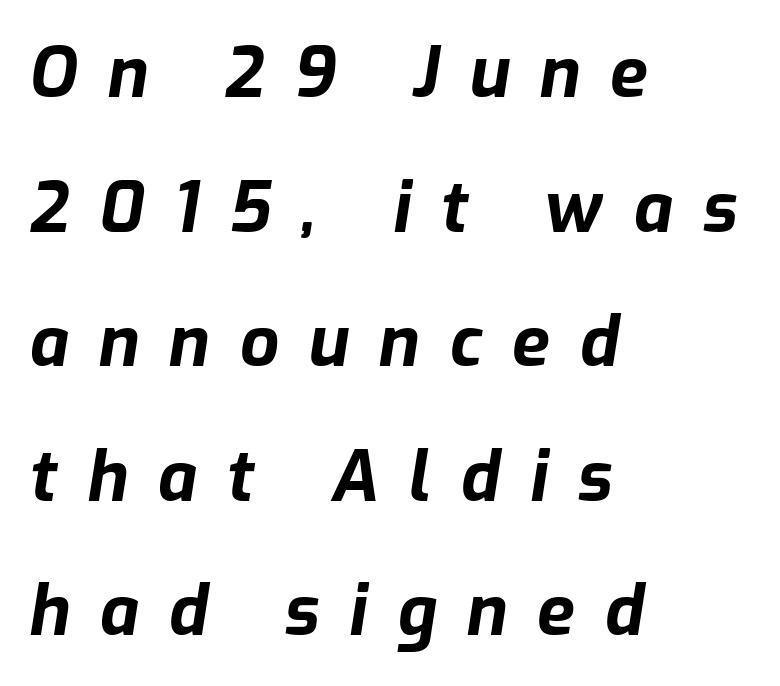
If you drew a ruler down the left edge, every line would touch it. This block would shrink considerably if given ordinary leading; it's expanded now. These lines are rendered in a variable-pitch font. These lines were composed using italics. Students, this is bold: see how much ink each stroke carries. Has an underline been added? It has not.
